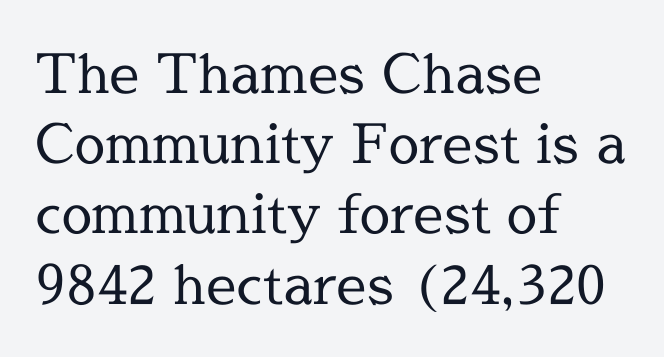
Letters rest on an invisible, unmarked baseline. What's the leading like? Ordinary, nothing unusual. The axis of the letterforms is exactly vertical. Visually the block forms a straight wall on the left and a jagged coastline on the right.
